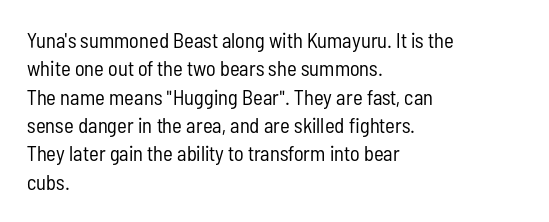
Evenly set lines give the paragraph a standard silhouette. Students, note that the glyphs here touch the page at normal intervals. In terms of posture, this sample is upright. Typeset ragged right — the left edge is the straight one.
